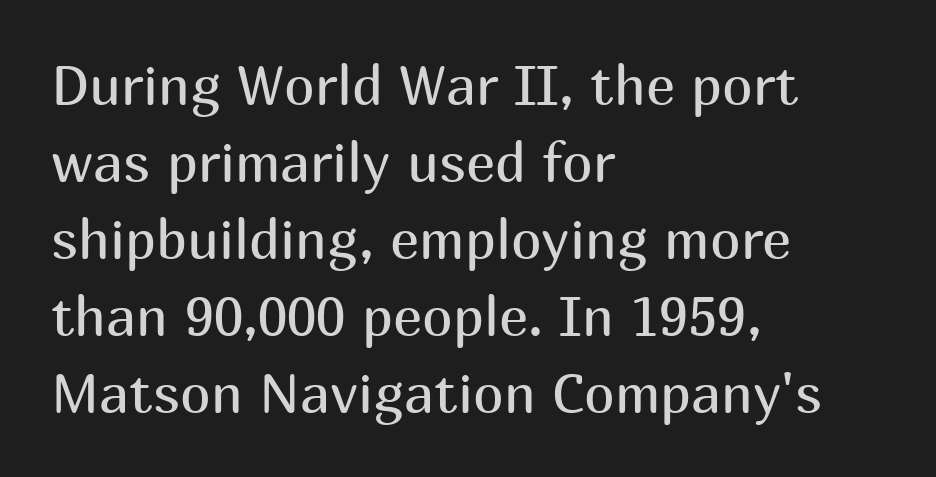
Q: Is the text bold? A: No.
Q: Is the text italic (slanted)? A: No, it is upright.
Q: Is the typeface a serif or a sans-serif typeface? A: Sans-serif.
Q: Is the text underlined? A: No.
Q: How is the paragraph aligned? A: Left-aligned.
Q: Is the spacing between letters normal or unusually wide? A: Normal.
Q: Is the spacing between lines tight, normal or loose? A: Normal.
Q: Width (condensed, normal, or wide)? A: Normal.
Q: Stroke contrast? A: Medium.
Q: x-height? A: Medium.
Q: Monospaced? A: No.
